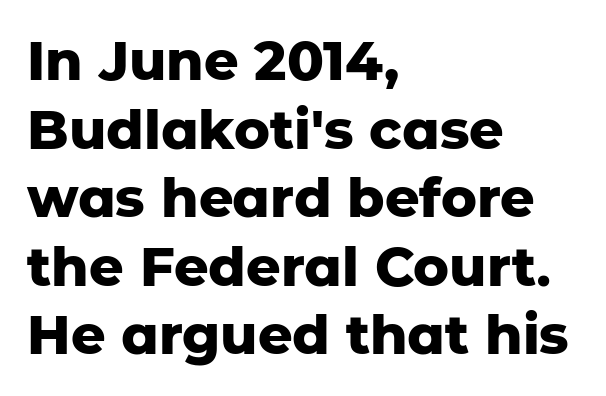
The image shows 54 px heavy sans-serif type, upright; set left-aligned, normal line spacing (1.27x), normal letter spacing, not underlined; low stroke contrast and a medium x-height.
